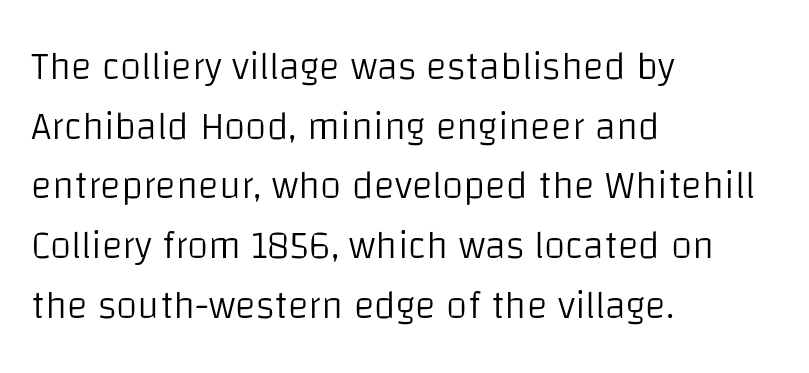
Q: Is the text bold? A: No.
Q: Is the text italic (slanted)? A: No, it is upright.
Q: Is the typeface a serif or a sans-serif typeface? A: Sans-serif.
Q: Is the text underlined? A: No.
Q: How is the paragraph aligned? A: Left-aligned.
Q: Is the spacing between letters normal or unusually wide? A: Normal.
Q: Is the spacing between lines tight, normal or loose? A: Normal.
Q: Width (condensed, normal, or wide)? A: Normal.
Q: Stroke contrast? A: Low.
Q: x-height? A: Large.
Q: Monospaced? A: No.
